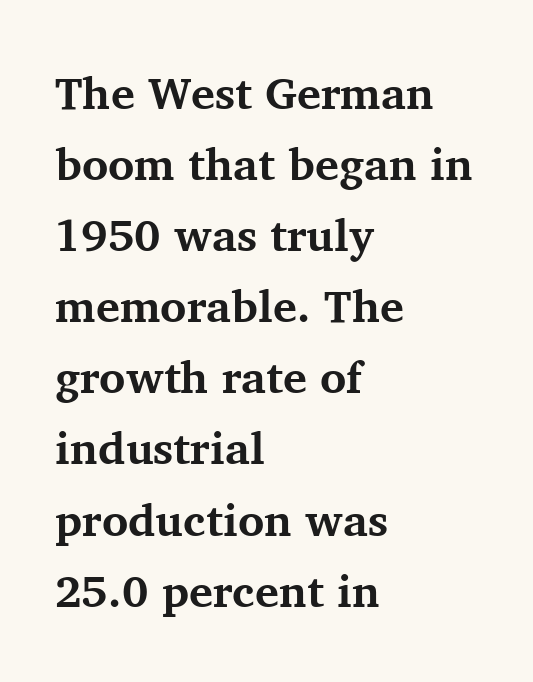
{"serif": "yes", "italic": "no", "bold": "yes", "weight": "bold", "width": "normal", "stroke_contrast": "medium", "x_height": "medium", "monospaced": "no", "underline": "no", "align": "left", "line_spacing": "normal", "line_spacing_ratio": 1.58, "letter_spacing": "normal", "letter_spacing_em": 0.0, "glyph_px": 45}
